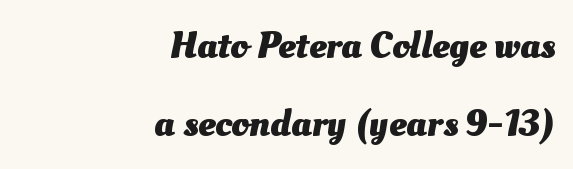
Q: Is the text bold? A: Yes.
Q: Is the text underlined? A: No.
Q: How is the paragraph aligned? A: Right-aligned.
Q: Is the spacing between letters normal or unusually wide? A: Normal.
Q: Is the spacing between lines tight, normal or loose? A: Loose.
Q: Width (condensed, normal, or wide)? A: Normal.
Q: Stroke contrast? A: Medium.
Q: x-height? A: Small.
Q: Monospaced? A: No.
